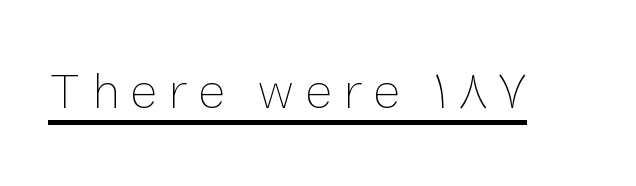
Q: Is the text bold? A: No.
Q: Is the text italic (slanted)? A: No, it is upright.
Q: Is the text underlined? A: Yes.
Q: Is the spacing between letters normal or unusually wide? A: Unusually wide.
Q: Width (condensed, normal, or wide)? A: Normal.
Q: Stroke contrast? A: Low.
Q: x-height? A: Medium.
Q: Monospaced? A: No.
